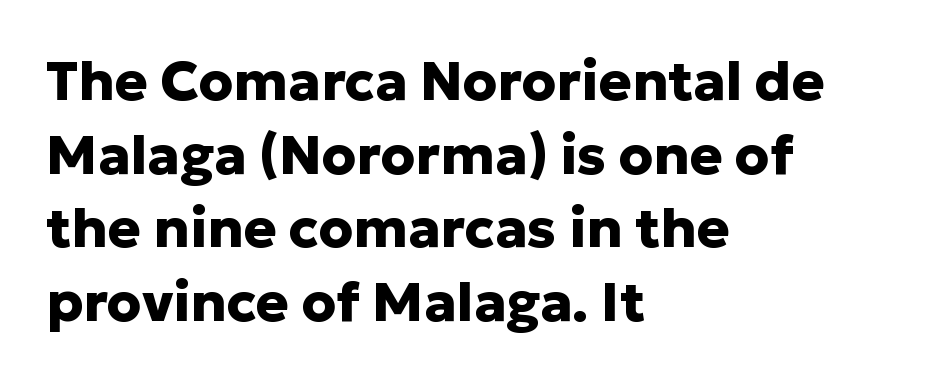
{"serif": "no", "italic": "no", "bold": "yes", "weight": "heavy", "width": "normal", "stroke_contrast": "low", "x_height": "medium", "monospaced": "no", "underline": "no", "align": "left", "line_spacing": "normal", "line_spacing_ratio": 1.34, "letter_spacing": "normal", "letter_spacing_em": 0.0, "glyph_px": 55}
